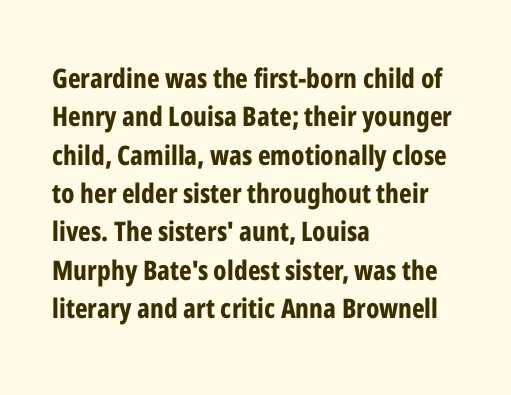
Q: Is the text bold? A: Yes.
Q: Is the text italic (slanted)? A: No, it is upright.
Q: Is the text underlined? A: No.
Q: How is the paragraph aligned? A: Left-aligned.
Q: Is the spacing between letters normal or unusually wide? A: Normal.
Q: Is the spacing between lines tight, normal or loose? A: Normal.
